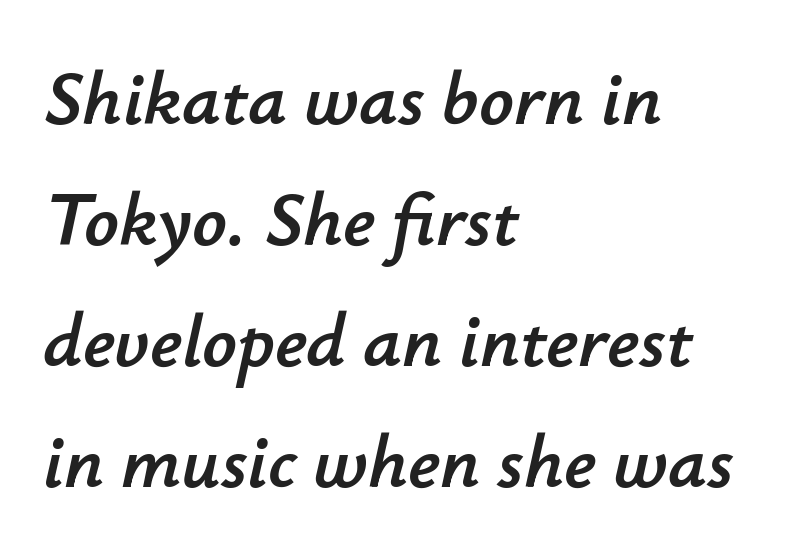
The image shows 76 px text type, italic (leaning right); set left-aligned, normal line spacing (1.59x), normal letter spacing, not underlined; low stroke contrast and a small x-height.
